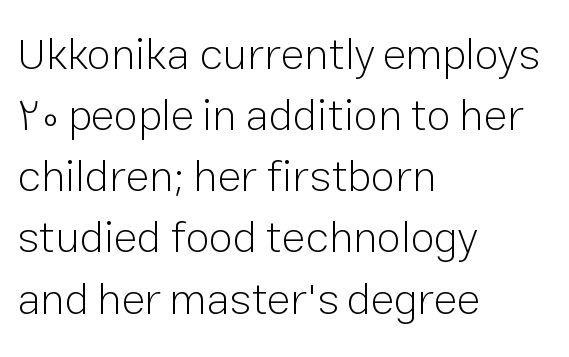
The image shows 44 px light sans-serif type, upright; set left-aligned, normal line spacing (1.39x), normal letter spacing, not underlined; low stroke contrast and a medium x-height.
